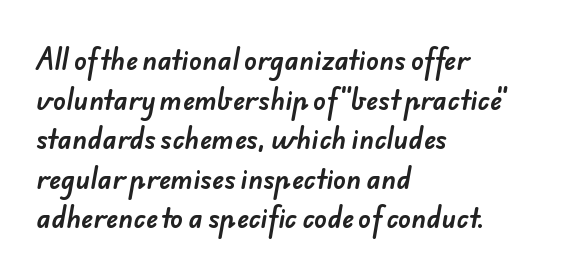
Q: Is the text underlined? A: No.
Q: How is the paragraph aligned? A: Left-aligned.
Q: Is the spacing between letters normal or unusually wide? A: Normal.
Q: Is the spacing between lines tight, normal or loose? A: Normal.
